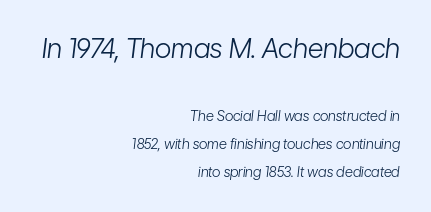
The image shows 27 px text type, italic (leaning right); set right-aligned, loose line spacing (2.0x), normal letter spacing, not underlined; the first (top) block is 1.93x larger.
